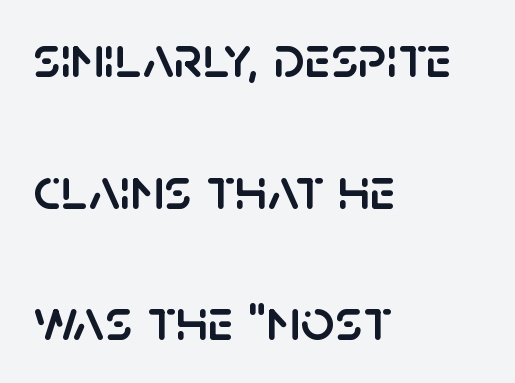
{"serif": "no", "italic": "no", "width": "normal", "stroke_contrast": "low", "x_height": "large", "monospaced": "no", "underline": "no", "align": "left", "line_spacing": "loose", "line_spacing_ratio": 2.23, "letter_spacing": "normal", "letter_spacing_em": 0.0, "glyph_px": 59}
